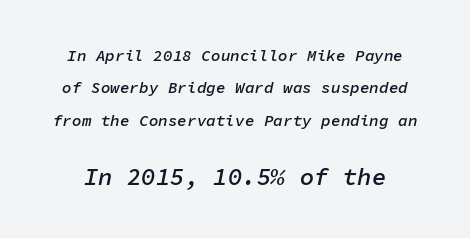
{"italic": "yes", "lean": "right", "slant_degrees": 11, "bold": "semi", "underline": "no", "line_spacing": "loose", "line_spacing_ratio": 2.02, "letter_spacing": "normal", "letter_spacing_em": 0.0, "larger_block": "second", "size_ratio": 1.5, "glyph_px": 24}
